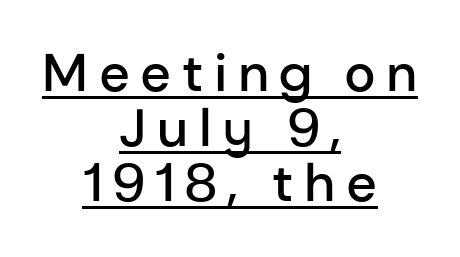
{"serif": "no", "italic": "no", "bold": "semi", "weight": "semibold", "width": "normal", "stroke_contrast": "low", "x_height": "medium", "monospaced": "no", "underline": "yes", "align": "center", "line_spacing": "tight", "line_spacing_ratio": 1.04, "letter_spacing": "wide", "letter_spacing_em": 0.2, "glyph_px": 53}
